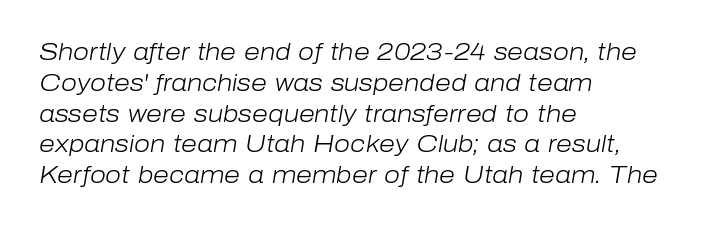
Q: Is the text bold? A: No.
Q: Is the text italic (slanted)? A: Yes, it leans right by about 10 degrees.
Q: Is the text underlined? A: No.
Q: How is the paragraph aligned? A: Left-aligned.
Q: Is the spacing between letters normal or unusually wide? A: Normal.
Q: Is the spacing between lines tight, normal or loose? A: Normal.
